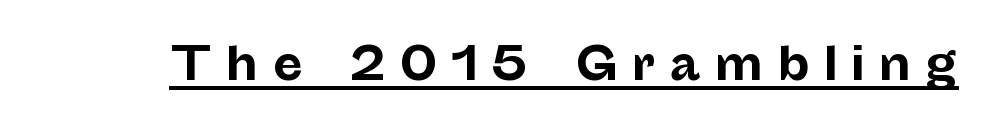
The image shows 45 px bold sans-serif type, upright; set unusually wide letter spacing (+0.31 em), underlined; low stroke contrast and a medium x-height.
